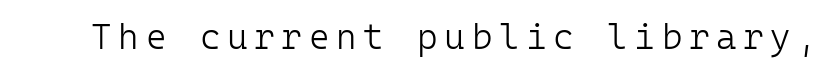
The image shows 35 px light sans-serif type, upright, monospaced; set not underlined; low stroke contrast and a medium x-height.
